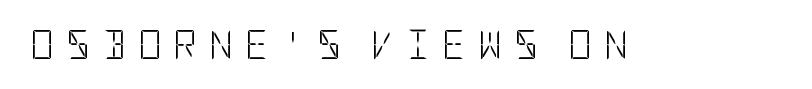
Q: Is the text bold? A: No.
Q: Is the text italic (slanted)? A: No, it is upright.
Q: Is the typeface a serif or a sans-serif typeface? A: Sans-serif.
Q: Is the text underlined? A: No.
Q: Is the spacing between letters normal or unusually wide? A: Unusually wide.
Q: Width (condensed, normal, or wide)? A: Condensed.
Q: Stroke contrast? A: Low.
Q: x-height? A: Large.
